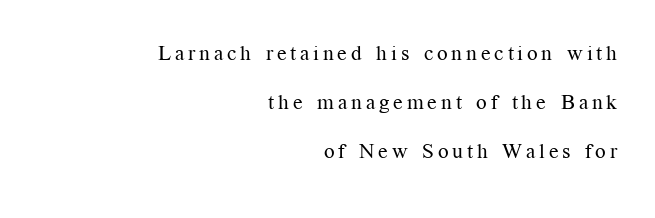
Q: Is the text bold? A: No.
Q: Is the text italic (slanted)? A: No, it is upright.
Q: Is the text underlined? A: No.
Q: How is the paragraph aligned? A: Right-aligned.
Q: Is the spacing between lines tight, normal or loose? A: Loose.
